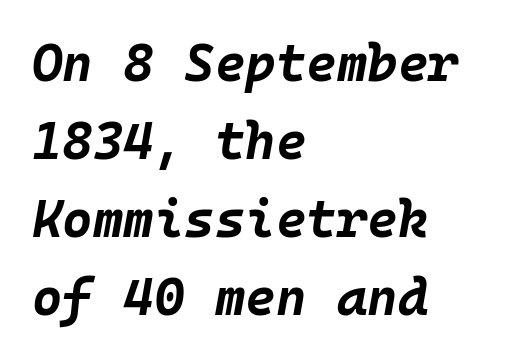
The tracking reads as untouched default to a designer's eye. Is this a fixed-width face? Yes — each glyph sits in an identical cell. In terms of weight, the rendering is a true, heavy bold. Emphasis-style slanted type is in use. The lines in this sample share a left origin and differ only in where they stop.
